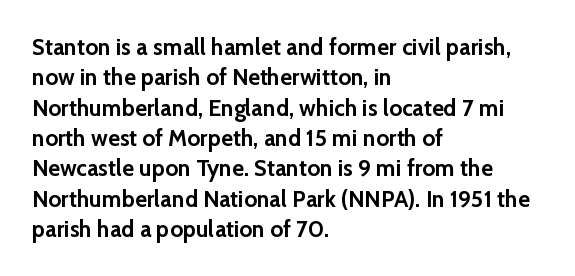
Q: Is the text bold? A: Yes.
Q: Is the text italic (slanted)? A: No, it is upright.
Q: Is the text underlined? A: No.
Q: How is the paragraph aligned? A: Left-aligned.
Q: Is the spacing between letters normal or unusually wide? A: Normal.
Q: Is the spacing between lines tight, normal or loose? A: Normal.
